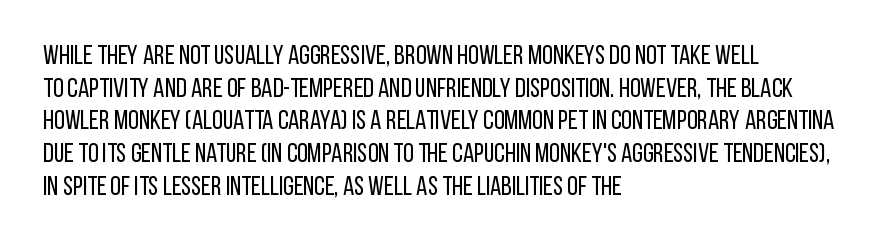
The image shows 27 px text type, upright; set left-aligned, line spacing 1.21x, normal letter spacing, not underlined.
